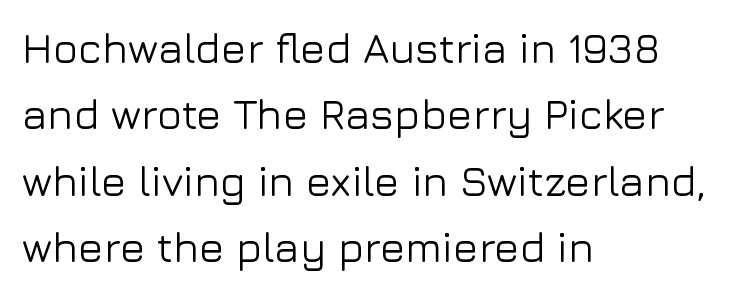
{"serif": "no", "italic": "no", "width": "normal", "stroke_contrast": "low", "x_height": "medium", "monospaced": "no", "underline": "no", "align": "left", "line_spacing": "normal", "line_spacing_ratio": 1.58, "letter_spacing": "normal", "letter_spacing_em": 0.0, "glyph_px": 42}
